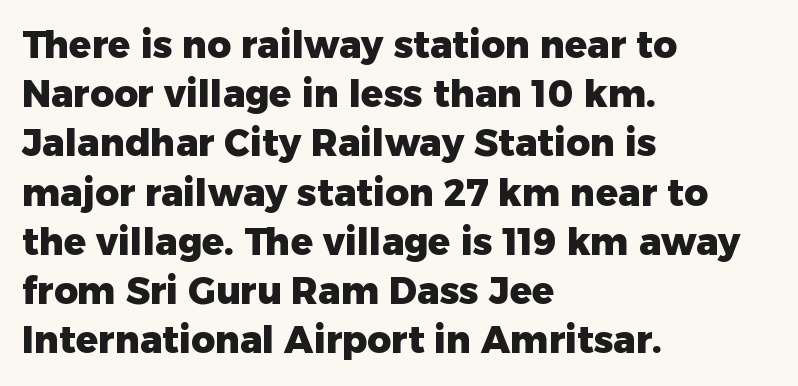
{"serif": "no", "italic": "no", "bold": "yes", "weight": "heavy", "width": "normal", "stroke_contrast": "low", "x_height": "medium", "monospaced": "no", "underline": "no", "align": "left", "line_spacing": "normal", "line_spacing_ratio": 1.33, "letter_spacing": "normal", "letter_spacing_em": 0.0, "glyph_px": 37}
